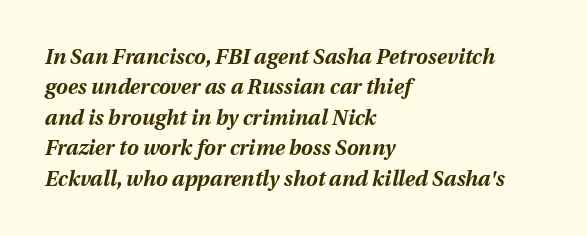
The type is set solid horizontally, with unmodified tracking. Plenty of ink on the page — the face is bold. Plain, unruled lines of type. The line-height multiplier appears to be the usual default. Observe the lean: these are italic letterforms. Layout note: lines flush left.
